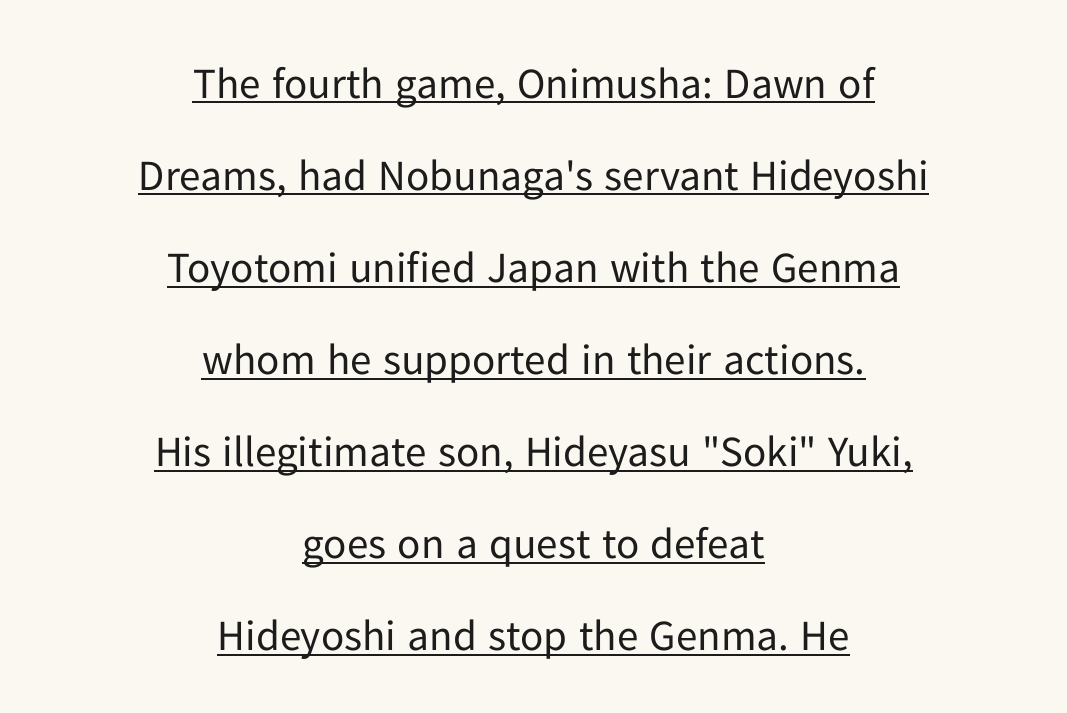
The image shows 43 px regular-weight sans-serif type, upright; set centered, loose line spacing (2.14x), normal letter spacing, underlined; low stroke contrast and a medium x-height.
